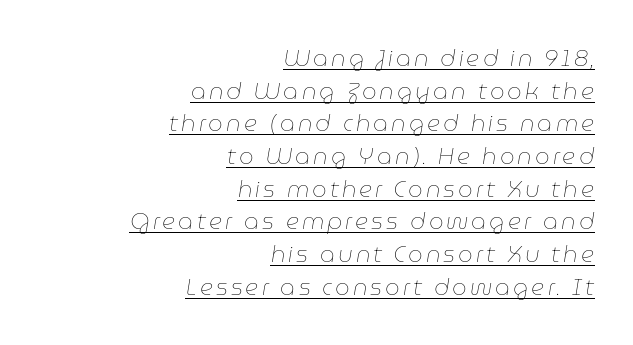
Q: Is the text bold? A: No.
Q: Is the text italic (slanted)? A: Yes, it leans right by about 9 degrees.
Q: Is the text underlined? A: Yes.
Q: How is the paragraph aligned? A: Right-aligned.
Q: Is the spacing between lines tight, normal or loose? A: Normal.
